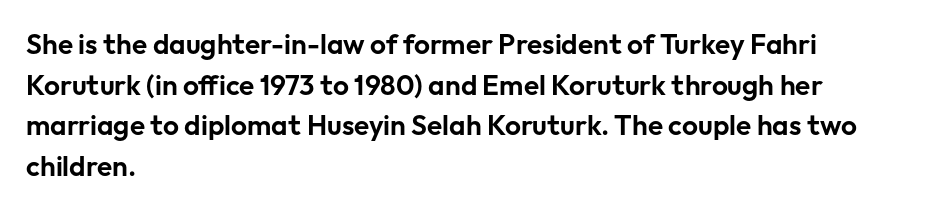
The image shows 28 px sans-serif type, upright; set left-aligned, normal line spacing (1.45x), normal letter spacing, not underlined; low stroke contrast and a medium x-height.
